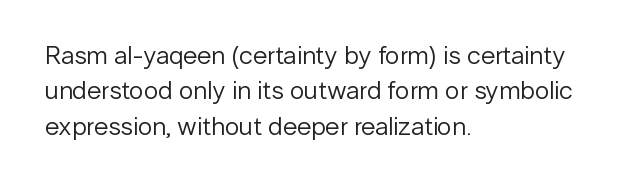
Vertically, the passage feels balanced, rows spaced as you'd expect. No italicization has been applied; the sample stays upright. A bare baseline throughout the passage. Think standard paragraph weight, or any step lighter than that.
